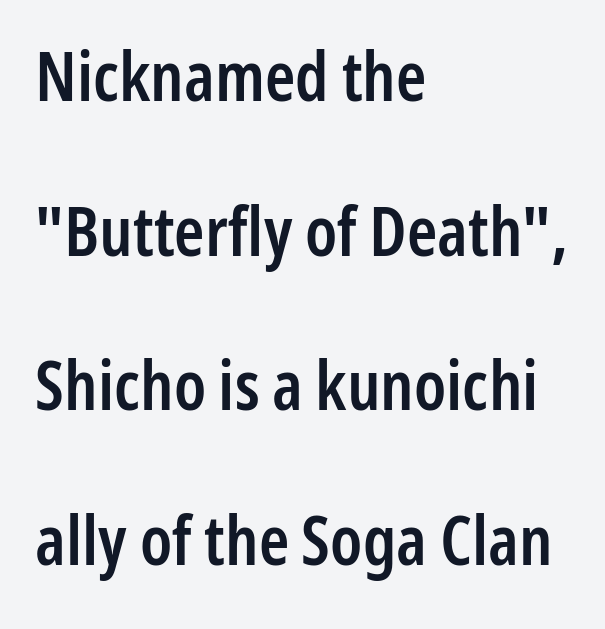
Honestly, the letter spacing is just normal — you wouldn't notice it. Line beginnings align vertically; line endings do not. Check where the strokes stop: nothing finishes them off — pure sans. The specimen omits any rule beneath the text block's lines.
